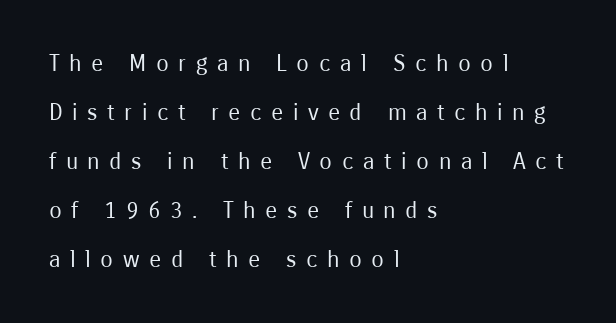
The image shows 23 px text type, upright; set left-aligned, loose line spacing (2.13x), unusually wide letter spacing (+0.41 em), not underlined.
